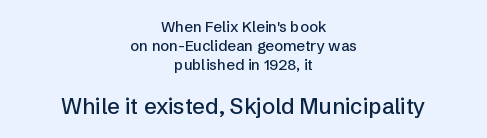
The image shows 22 px text type, upright; set centered, normal line spacing (1.28x), normal letter spacing, not underlined; the second (bottom) block is 1.47x larger.
